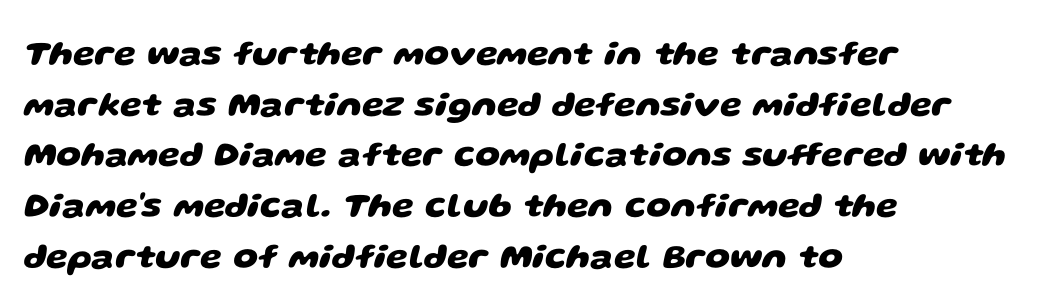
Teacher's note: observe the even left margin — that is flush-left alignment. The passage shown is typed in a proportional face where columns would drift. Nobody touched the tracking dial on this one. Reading down the column, the eye jumps a familiar distance to each next line. This rendering features lettering with no underline. What kind of face is this? One without serifs — a sans.
